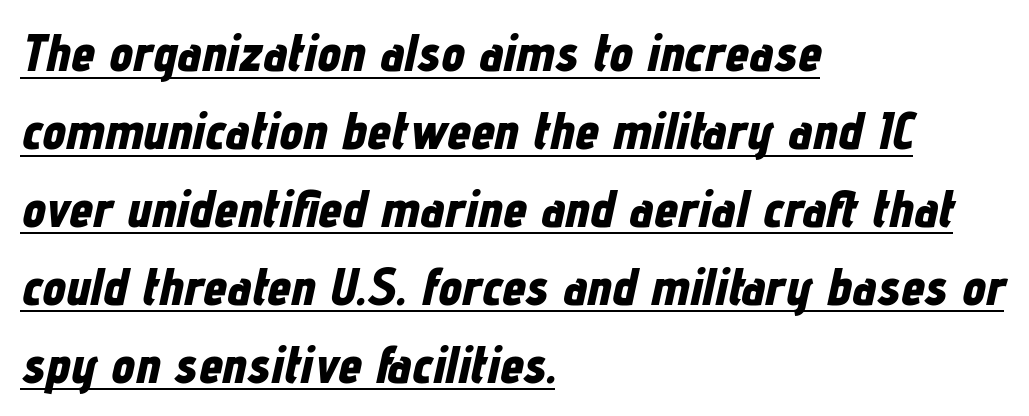
Italic? Definitely — the glyphs are oblique. Notice how descenders clear the ascenders below comfortably — that's standard leading. How heavy is the stroke? Heavy — this is a bold. The passage shown is underscored from start to finish.
